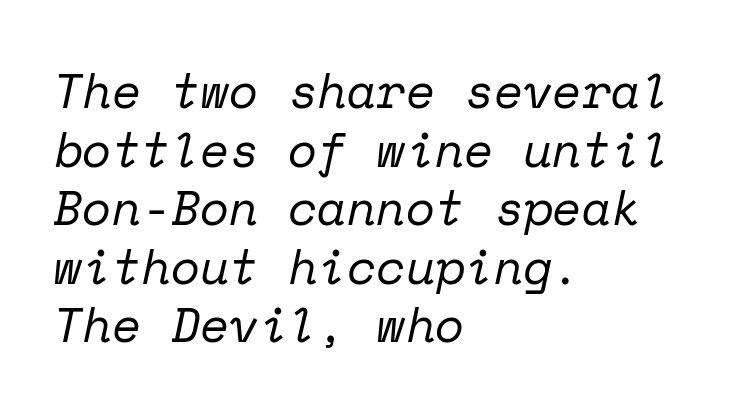
Q: Is the text bold? A: No.
Q: Is the text italic (slanted)? A: Yes, it leans right by about 12 degrees.
Q: Is the typeface a serif or a sans-serif typeface? A: Serif.
Q: Is the text underlined? A: No.
Q: How is the paragraph aligned? A: Left-aligned.
Q: Is the spacing between letters normal or unusually wide? A: Normal.
Q: Width (condensed, normal, or wide)? A: Normal.
Q: Stroke contrast? A: Low.
Q: x-height? A: Medium.
Q: Monospaced? A: Yes.
